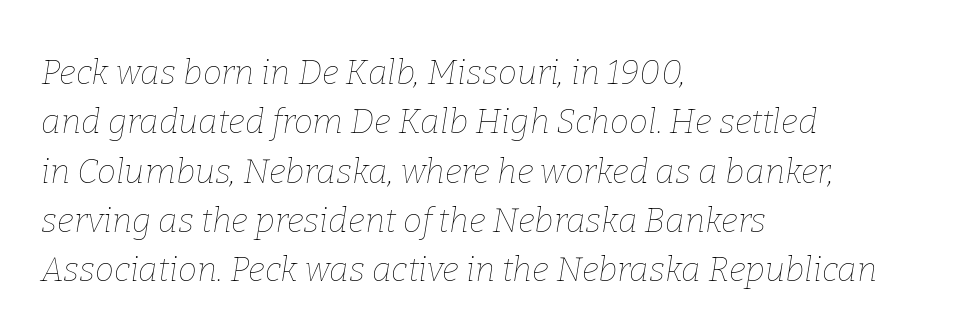
The image shows 34 px thin type, italic (leaning right); set left-aligned, normal line spacing (1.45x), normal letter spacing, not underlined; low stroke contrast and a medium x-height.
